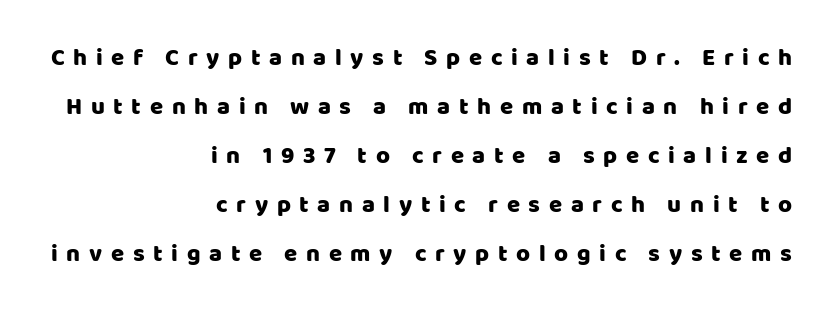
Q: Is the text italic (slanted)? A: No, it is upright.
Q: Is the text underlined? A: No.
Q: How is the paragraph aligned? A: Right-aligned.
Q: Is the spacing between letters normal or unusually wide? A: Unusually wide.
Q: Is the spacing between lines tight, normal or loose? A: Loose.
